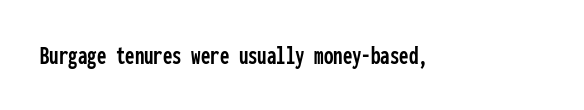
Q: Is the text italic (slanted)? A: No, it is upright.
Q: Is the text underlined? A: No.
Q: Is the spacing between letters normal or unusually wide? A: Normal.
